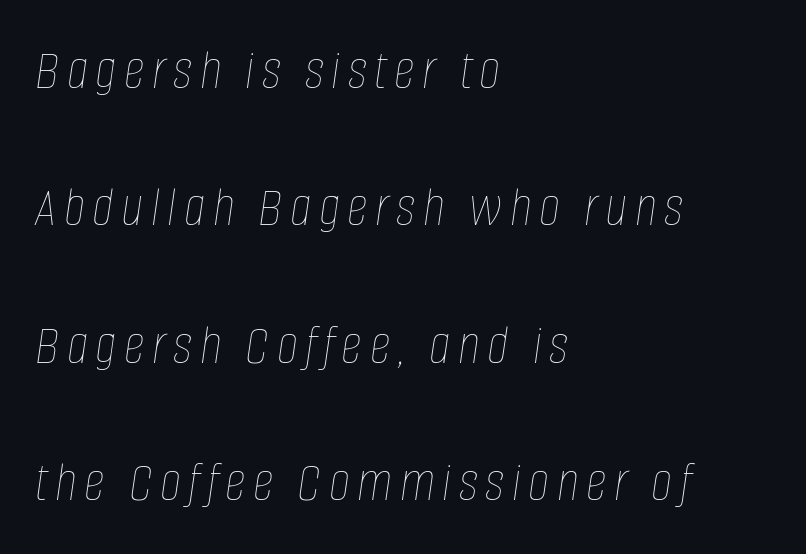
You can tell it's italic because the verticals aren't actually vertical. Do the characters align in a grid? No, the font is proportional. The typesetter chose a ragged-right arrangement here. Words float on clear page, feet unadorned.
